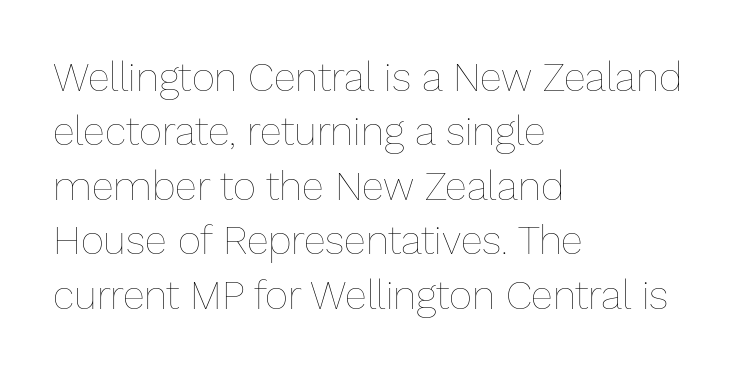
{"italic": "no", "bold": "no", "weight": "thin", "width": "normal", "stroke_contrast": "low", "x_height": "medium", "monospaced": "no", "underline": "no", "align": "left", "line_spacing": "normal", "line_spacing_ratio": 1.36, "letter_spacing": "normal", "letter_spacing_em": 0.0, "glyph_px": 40}
